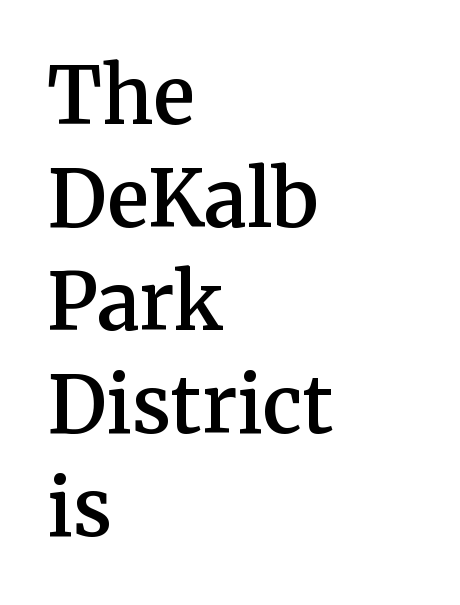
The image shows 78 px semibold serif type, upright; set left-aligned, normal line spacing (1.32x), normal letter spacing, not underlined; medium stroke contrast and a medium x-height.
